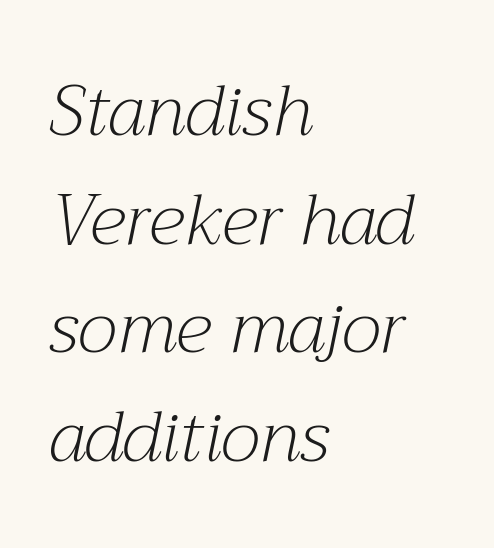
The image shows 71 px light serif type, italic (leaning right); set left-aligned, normal line spacing (1.53x), normal letter spacing, not underlined; medium stroke contrast and a medium x-height.
